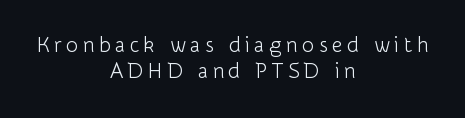
This is roman type, the default non-slanted kind. Is this a heavy cut? Hardly; it is regular or lighter. Reading down the block, each line starts at a different indent, mirrored at its end. Check under the words: just untouched page. The type is letterspaced generously, with wide tracking.
